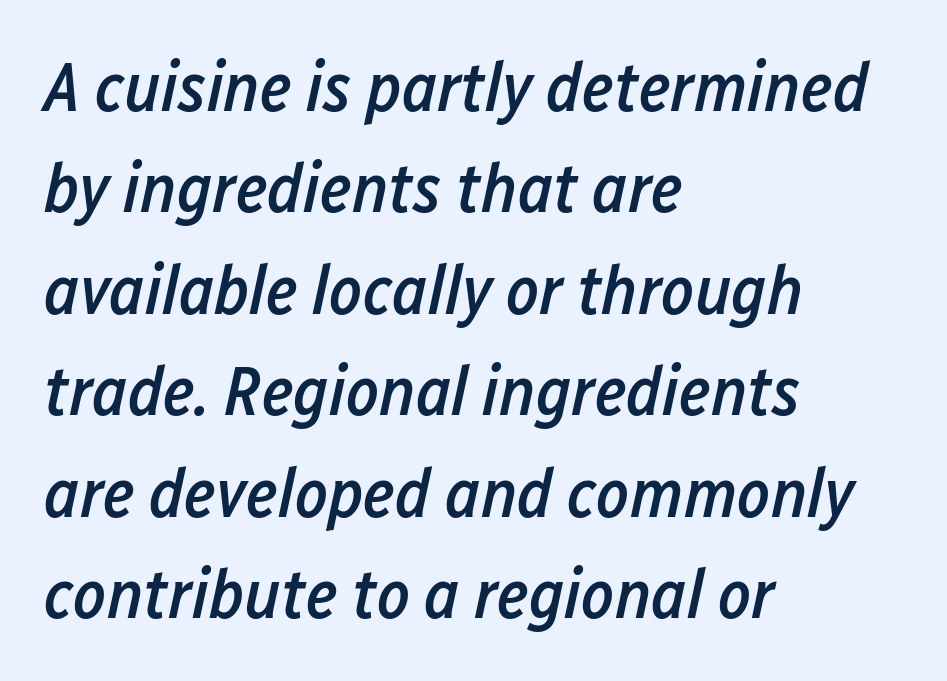
Q: Is the text bold? A: Semi-bold.
Q: Is the text italic (slanted)? A: Yes, it leans right by about 12 degrees.
Q: Is the text underlined? A: No.
Q: How is the paragraph aligned? A: Left-aligned.
Q: Is the spacing between letters normal or unusually wide? A: Normal.
Q: Is the spacing between lines tight, normal or loose? A: Normal.
Q: Width (condensed, normal, or wide)? A: Condensed.
Q: Stroke contrast? A: Low.
Q: x-height? A: Medium.
Q: Monospaced? A: No.
